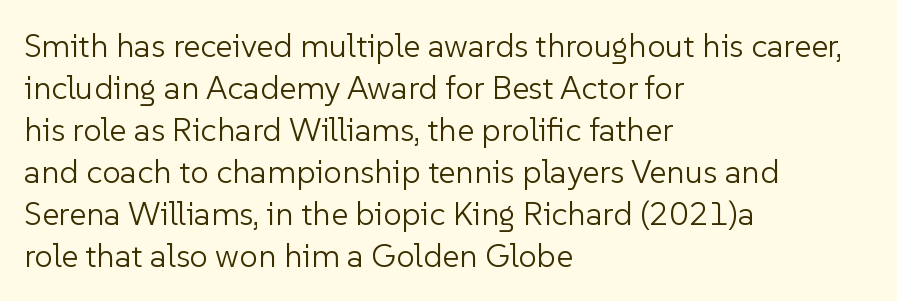
Type style note: lacks serifs. Evenly set lines give the paragraph a standard silhouette. The string is rendered with underlining switched off. Does extra space separate the letters? No, they use regular spacing. In CSS terms this would be text-align: left. Ascenders rise straight up at ninety degrees.
